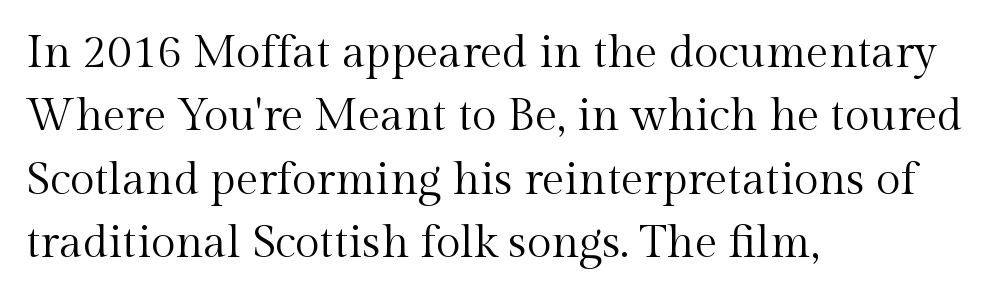
The passage shown stacks its lines at a standard gap. What kind of face is this? One with serifs. Words float on clear page, feet unadorned. The face used here is proportionally spaced, like ordinary book or web type. Weight class: somewhere from thin through regular.
